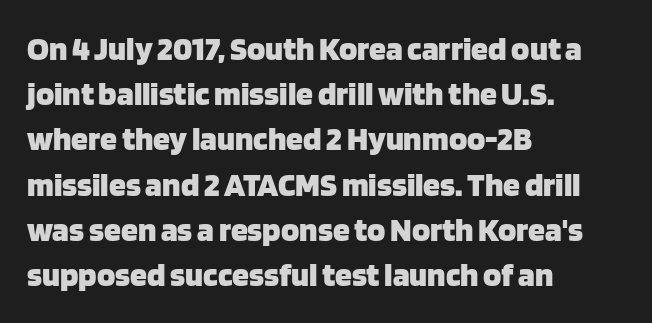
This rendering employs a face without finishing strokes, i.e., a sans-serif. Casual observation: everything's shoved over to the left. When letters stand straight like this, we call the style roman or upright. Is the type bold? Yes — the strokes are clearly thick and heavy. Is this a fixed-width face? No — the glyphs have proportional, varying widths. Clear beneath every line of the passage.
